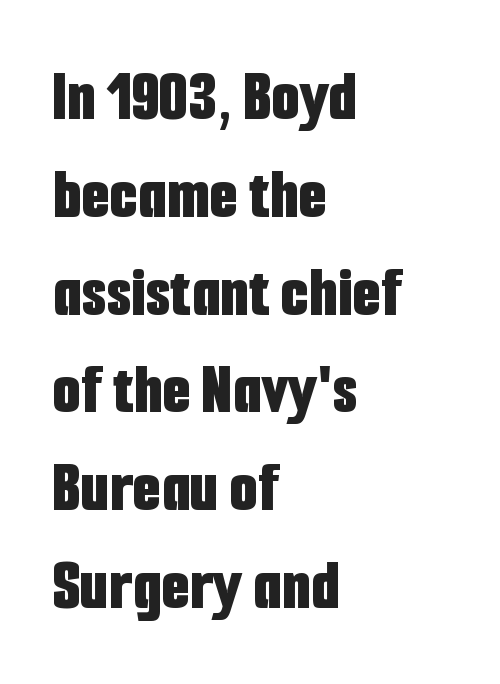
This sample uses an upright cut, with every glyph sitting square on the baseline. Line spacing here is normal. Caption: bold face, heavy strokes. Plain, unruled lines of type. A classic flush-left, rag-right setting is used for this passage. Each word holds together tightly as a unit, with standard inter-letter gaps.
